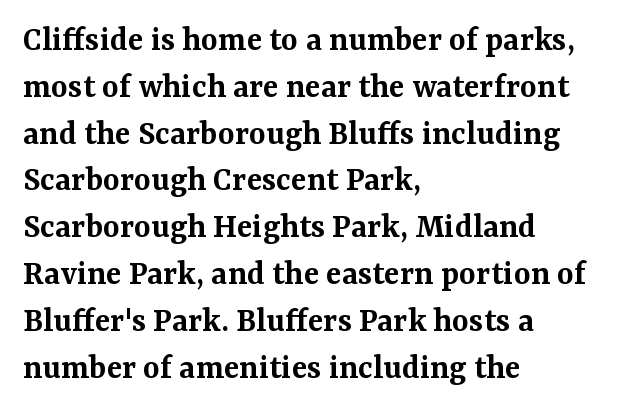
Between one letter and the next there's only the usual sliver of space. Quick note: not italic, upright. All the whitespace from short lines collects on the right. How heavy is the stroke? Medium-heavy — a semibold, shy of bold. The passage shown is typeset with a serif family. The letters advance in unequal steps, a hallmark of proportional type.
